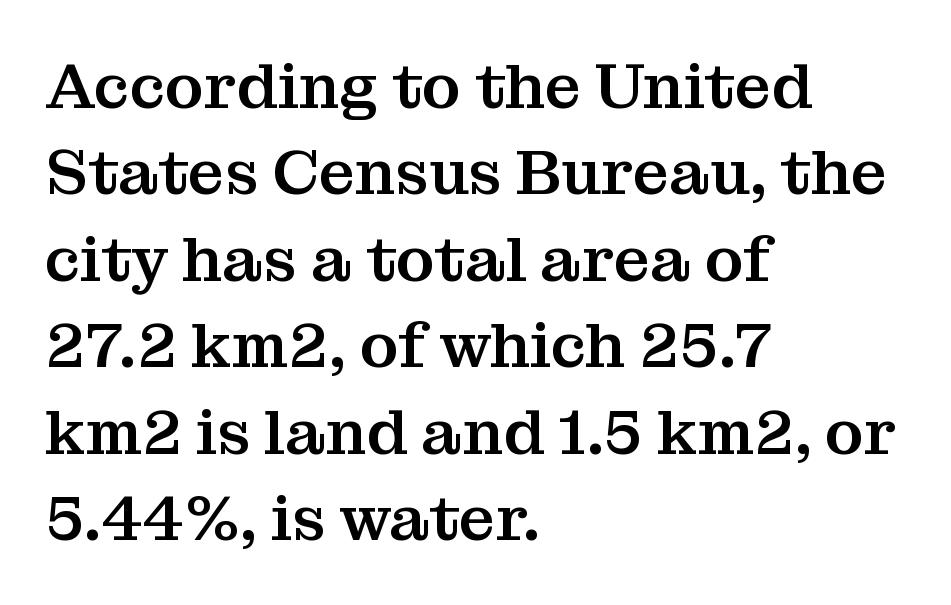
This sample has the flowing, uneven cadence of proportional lettering. Short and long lines alike share a common starting point at left. No word sits above an underline. Reading down the column, the eye jumps a familiar distance to each next line.
